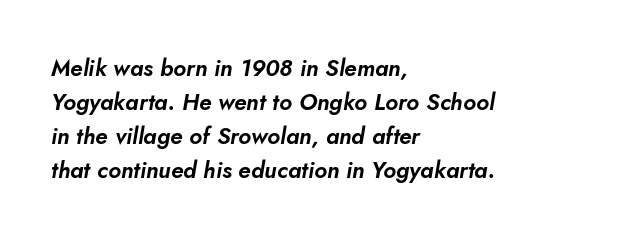
Q: Is the text italic (slanted)? A: Yes, it leans right by about 5 degrees.
Q: Is the text underlined? A: No.
Q: How is the paragraph aligned? A: Left-aligned.
Q: Is the spacing between letters normal or unusually wide? A: Normal.
Q: Is the spacing between lines tight, normal or loose? A: Normal.
